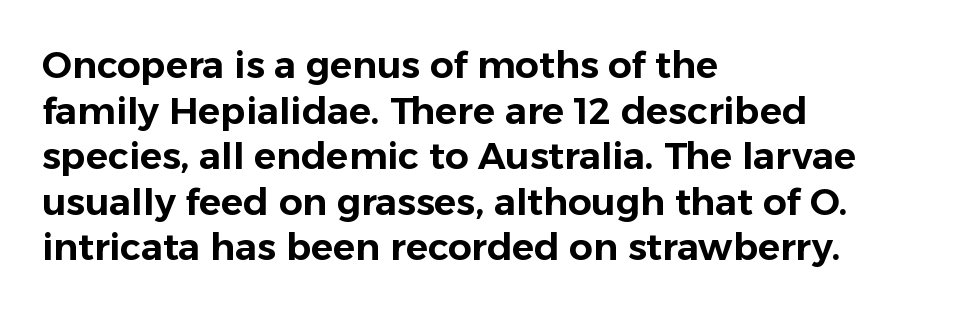
The image shows 37 px sans-serif type, upright; set left-aligned, line spacing 1.23x, normal letter spacing, not underlined; low stroke contrast and a medium x-height.
